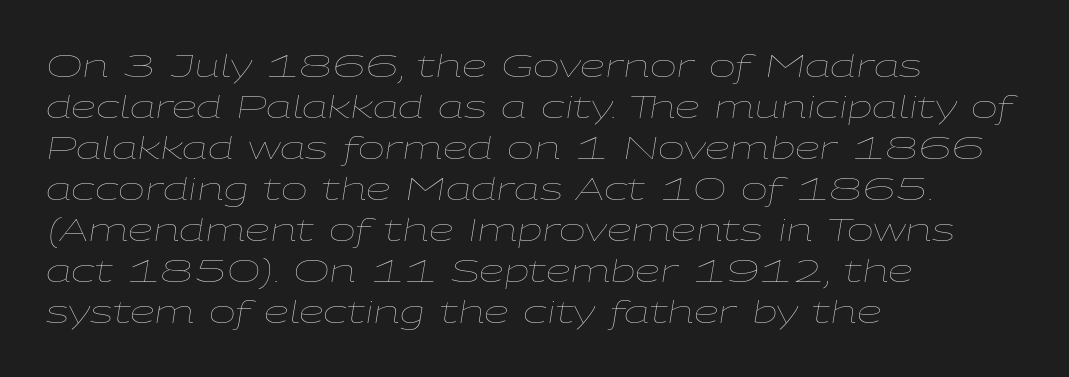
{"italic": "yes", "lean": "right", "slant_degrees": 9, "bold": "no", "weight": "thin", "width": "wide", "stroke_contrast": "low", "x_height": "medium", "monospaced": "no", "underline": "no", "align": "left", "line_spacing": "normal", "line_spacing_ratio": 1.28, "letter_spacing": "normal", "letter_spacing_em": 0.0, "glyph_px": 32}
